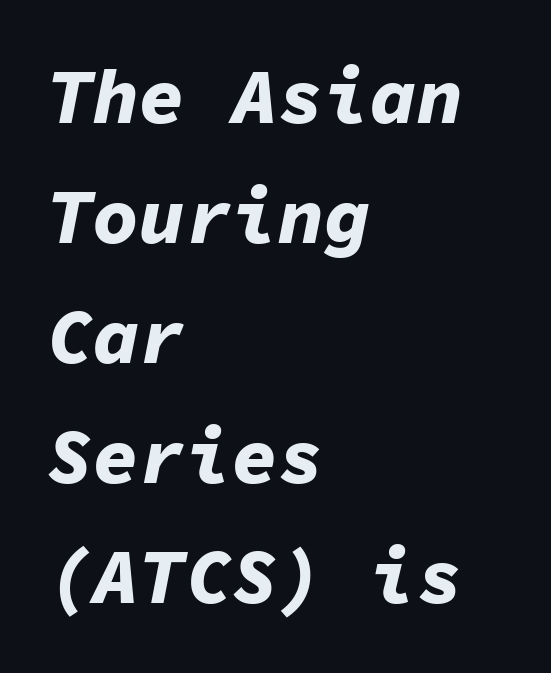
The letters are slanted; this is an italic face. Descenders hang freely into open space. The rendering keeps characters at their native spacing. Emphasis by weight is at full strength: bold.
